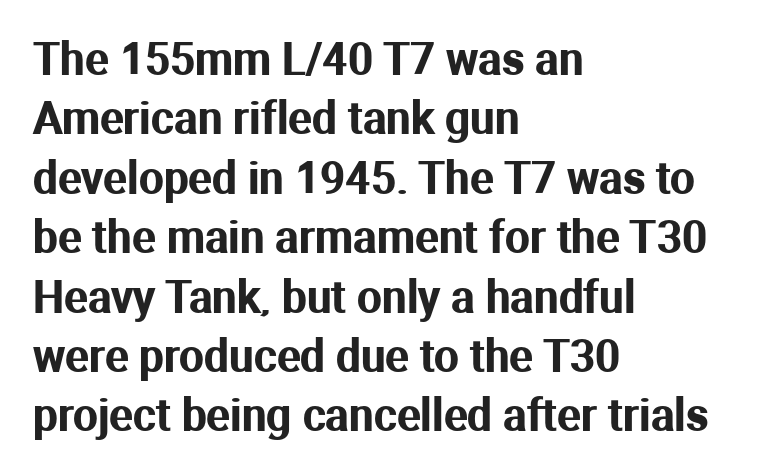
Observe the ordinary spacing: letters are neighbours, not strangers. Nope, not italic — everything's standing straight. Is the block centered? No — it sits flush against the left margin. Here the designer chose a conventional face with non-uniform glyph widths.
